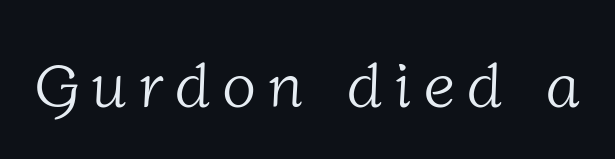
{"serif": "yes", "bold": "no", "weight": "light", "width": "normal", "stroke_contrast": "low", "x_height": "medium", "monospaced": "no", "underline": "no", "glyph_px": 63}
